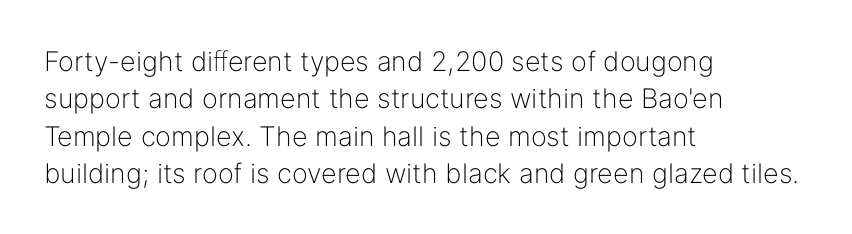
{"italic": "no", "bold": "no", "underline": "no", "align": "left", "line_spacing": "normal", "line_spacing_ratio": 1.38, "letter_spacing": "normal", "letter_spacing_em": 0.0, "glyph_px": 27}
